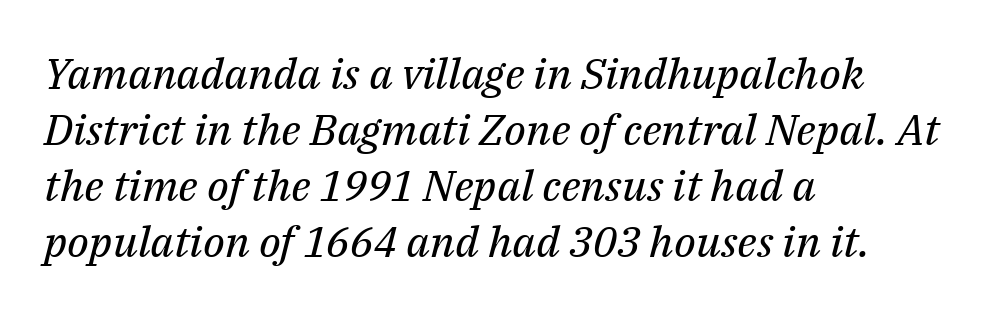
The image shows 43 px regular-weight serif type, italic (leaning right); set left-aligned, normal line spacing (1.3x), normal letter spacing, not underlined; medium stroke contrast and a medium x-height.
